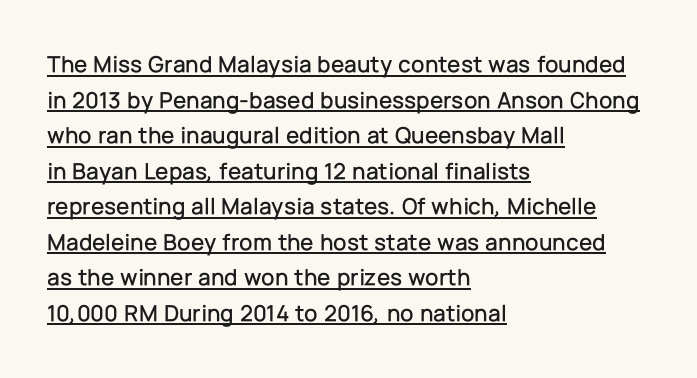
{"italic": "no", "underline": "yes", "align": "left", "line_spacing": "normal", "line_spacing_ratio": 1.48, "letter_spacing": "normal", "letter_spacing_em": 0.0, "glyph_px": 24}
